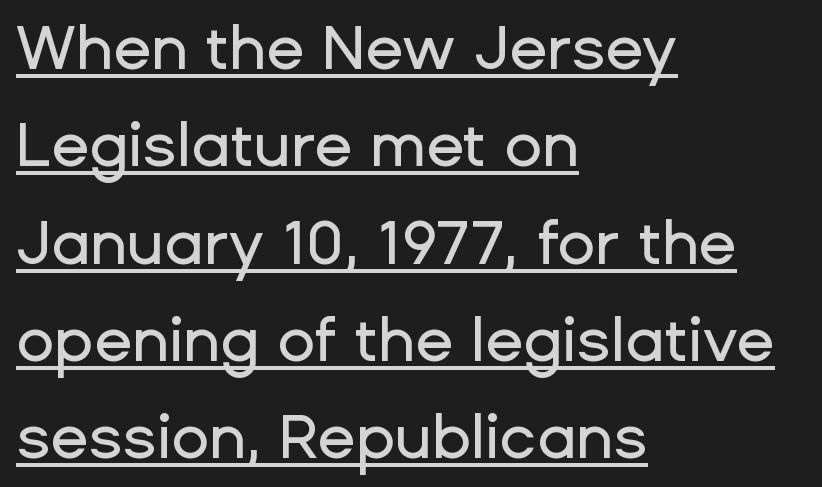
Q: Is the text italic (slanted)? A: No, it is upright.
Q: Is the typeface a serif or a sans-serif typeface? A: Sans-serif.
Q: Is the text underlined? A: Yes.
Q: How is the paragraph aligned? A: Left-aligned.
Q: Is the spacing between letters normal or unusually wide? A: Normal.
Q: Is the spacing between lines tight, normal or loose? A: Normal.
Q: Width (condensed, normal, or wide)? A: Normal.
Q: Stroke contrast? A: Low.
Q: x-height? A: Medium.
Q: Monospaced? A: No.
